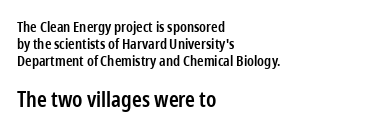
A bare baseline throughout the passage. Is the block centered? No — it sits flush against the left margin. Posture: upright roman. You get the small type first, then a jump to larger type. The gaps between neighbouring characters are ordinary and unremarkable.
